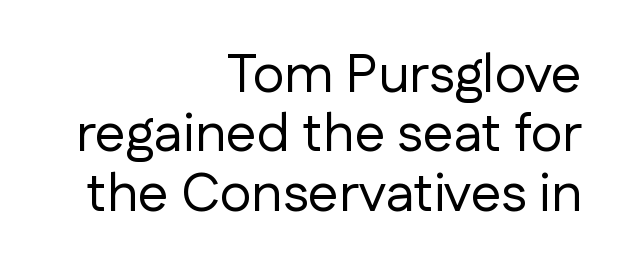
Q: Is the text bold? A: No.
Q: Is the text italic (slanted)? A: No, it is upright.
Q: Is the typeface a serif or a sans-serif typeface? A: Sans-serif.
Q: Is the text underlined? A: No.
Q: How is the paragraph aligned? A: Right-aligned.
Q: Is the spacing between letters normal or unusually wide? A: Normal.
Q: Is the spacing between lines tight, normal or loose? A: Tight.
Q: Width (condensed, normal, or wide)? A: Normal.
Q: Stroke contrast? A: Low.
Q: x-height? A: Medium.
Q: Monospaced? A: No.
